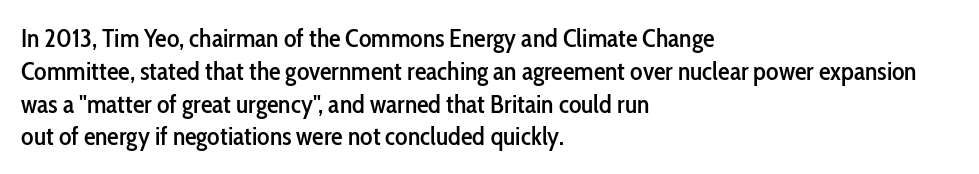
Q: Is the text italic (slanted)? A: No, it is upright.
Q: Is the text underlined? A: No.
Q: How is the paragraph aligned? A: Left-aligned.
Q: Is the spacing between letters normal or unusually wide? A: Normal.
Q: Is the spacing between lines tight, normal or loose? A: Normal.
